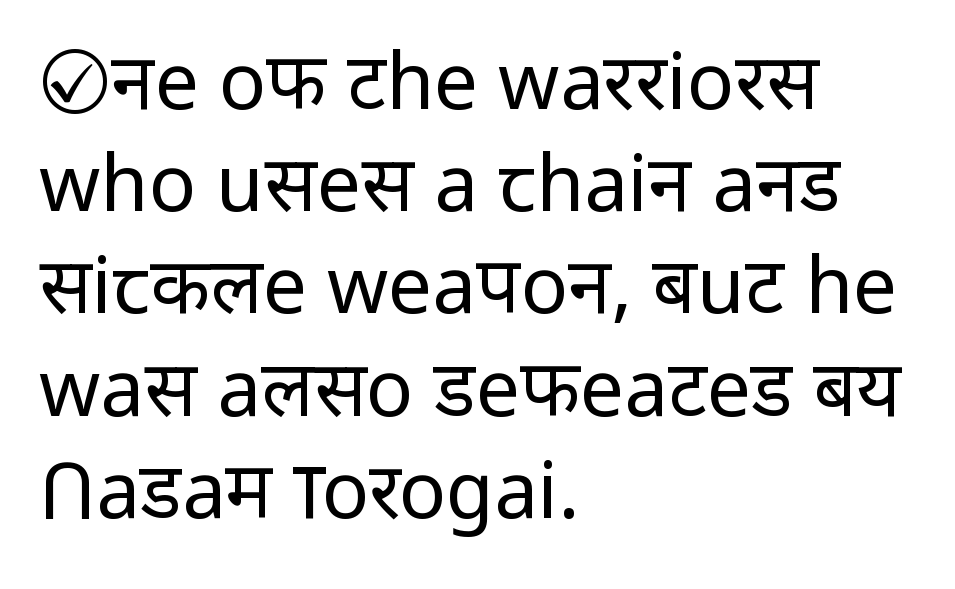
{"serif": "no", "italic": "no", "bold": "no", "weight": "regular", "width": "normal", "stroke_contrast": "low", "x_height": "medium", "monospaced": "no", "underline": "no", "align": "left", "line_spacing": "normal", "line_spacing_ratio": 1.31, "letter_spacing": "normal", "letter_spacing_em": 0.0, "glyph_px": 78}
